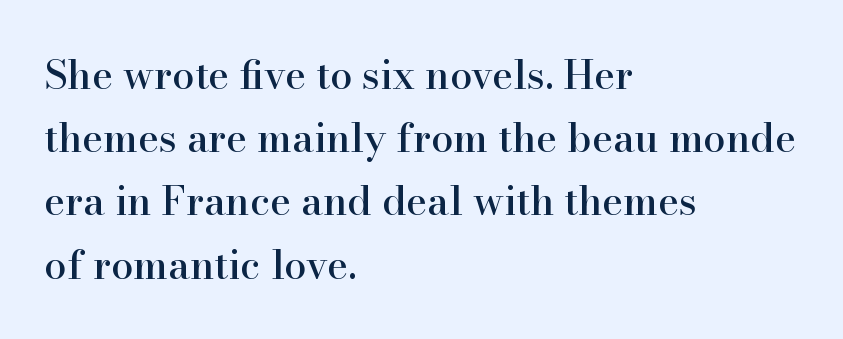
The image shows 40 px serif type, upright; set left-aligned, normal line spacing (1.58x), normal letter spacing, not underlined; high stroke contrast and a small x-height.
